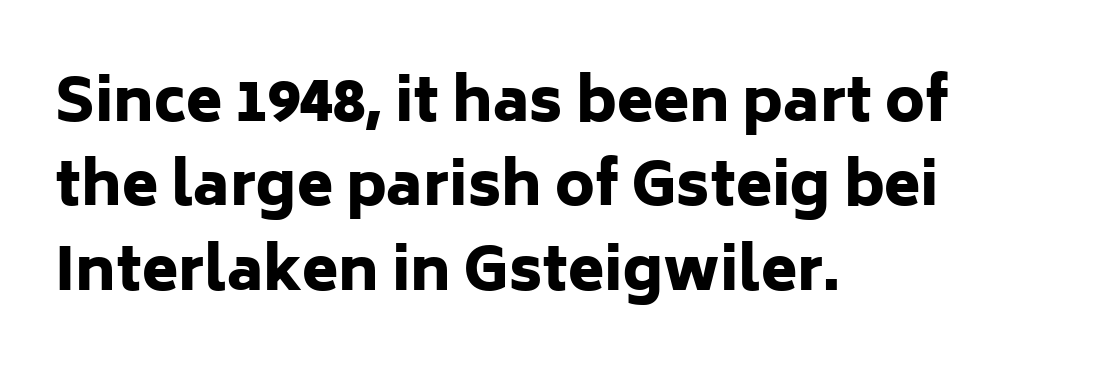
{"serif": "no", "italic": "no", "bold": "yes", "weight": "heavy", "width": "normal", "stroke_contrast": "low", "x_height": "medium", "monospaced": "no", "underline": "no", "align": "left", "line_spacing": "normal", "line_spacing_ratio": 1.43, "letter_spacing": "normal", "letter_spacing_em": 0.0, "glyph_px": 59}
